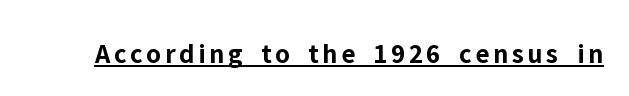
The image shows 28 px bold sans-serif type, upright; set underlined; low stroke contrast and a medium x-height.
